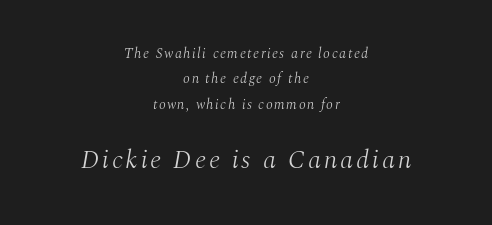
Q: Is the text bold? A: No.
Q: Is the text italic (slanted)? A: Yes, it leans right by about 10 degrees.
Q: Is the text underlined? A: No.
Q: How is the paragraph aligned? A: Centered.
Q: Which block of text is set in a larger size, the first (top) or the second (bottom)? A: The second (bottom) one.
